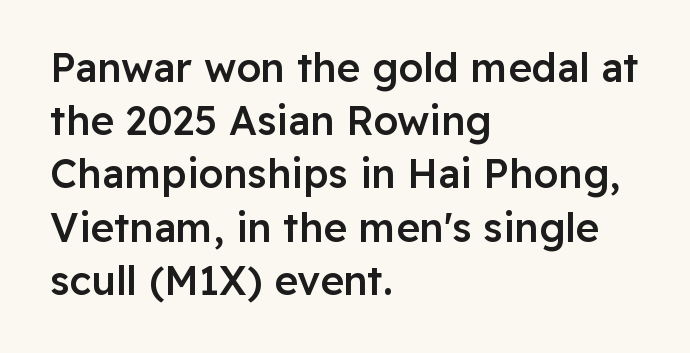
{"serif": "no", "italic": "no", "bold": "semi", "weight": "semibold", "width": "normal", "stroke_contrast": "low", "x_height": "medium", "monospaced": "no", "underline": "no", "align": "left", "line_spacing": "normal", "line_spacing_ratio": 1.33, "letter_spacing": "normal", "letter_spacing_em": 0.0, "glyph_px": 40}
